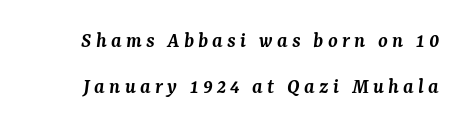
The image shows 22 px text type, italic (leaning right); set loose line spacing (2.1x), not underlined.
